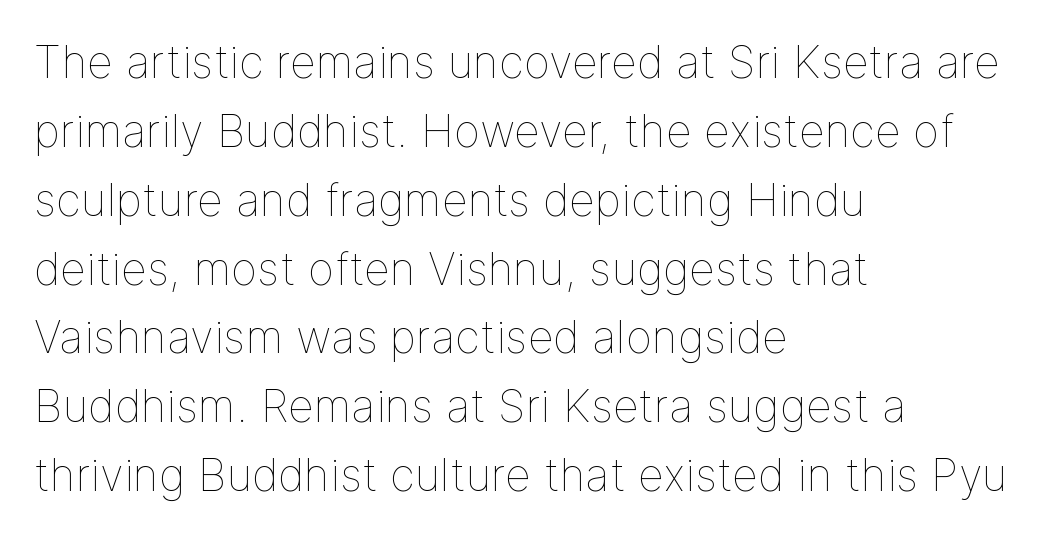
{"italic": "no", "bold": "no", "weight": "thin", "width": "normal", "stroke_contrast": "low", "x_height": "medium", "monospaced": "no", "underline": "no", "align": "left", "line_spacing": "normal", "line_spacing_ratio": 1.53, "letter_spacing": "normal", "letter_spacing_em": 0.0, "glyph_px": 45}
